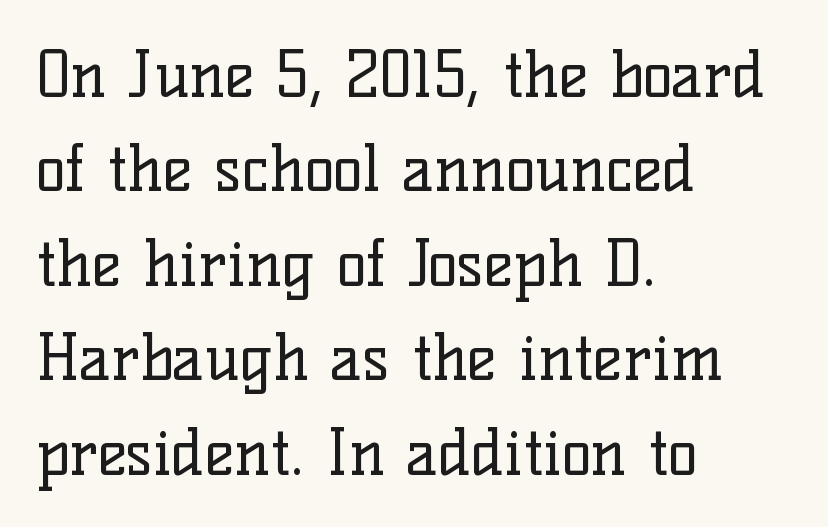
{"serif": "yes", "italic": "no", "bold": "no", "weight": "regular", "width": "normal", "stroke_contrast": "low", "x_height": "medium", "monospaced": "no", "underline": "no", "align": "left", "line_spacing": "normal", "line_spacing_ratio": 1.5, "letter_spacing": "normal", "letter_spacing_em": 0.0, "glyph_px": 63}
